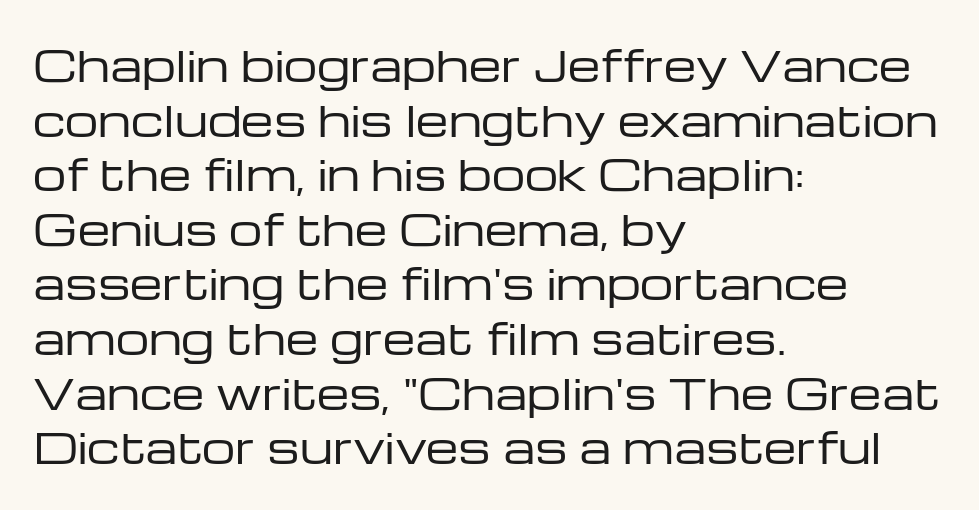
Q: Is the text bold? A: No.
Q: Is the text italic (slanted)? A: No, it is upright.
Q: Is the typeface a serif or a sans-serif typeface? A: Sans-serif.
Q: Is the text underlined? A: No.
Q: How is the paragraph aligned? A: Left-aligned.
Q: Is the spacing between letters normal or unusually wide? A: Normal.
Q: Is the spacing between lines tight, normal or loose? A: Normal.
Q: Width (condensed, normal, or wide)? A: Wide.
Q: Stroke contrast? A: Low.
Q: x-height? A: Medium.
Q: Monospaced? A: No.
